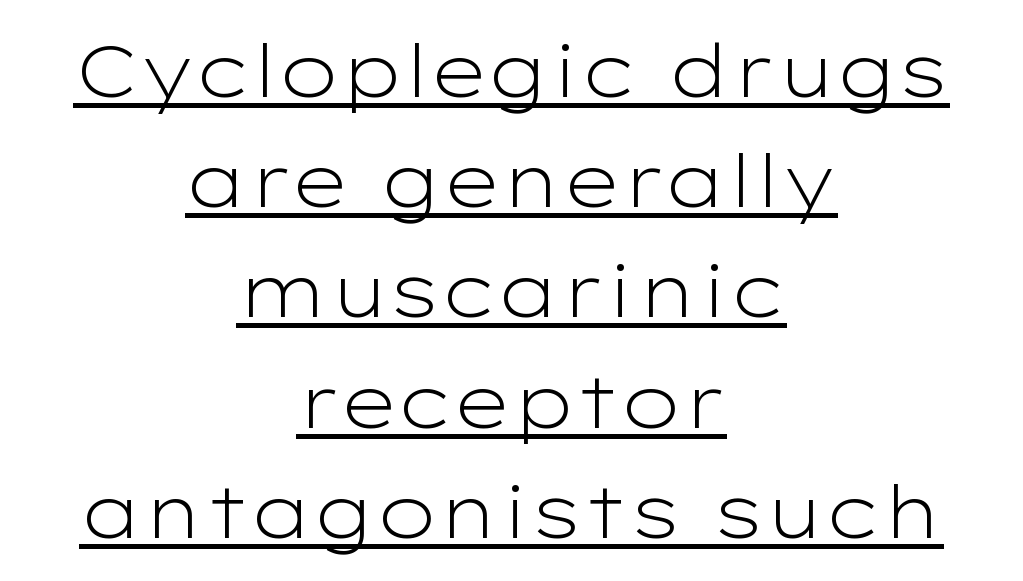
Q: Is the text bold? A: No.
Q: Is the text italic (slanted)? A: No, it is upright.
Q: Is the typeface a serif or a sans-serif typeface? A: Sans-serif.
Q: Is the text underlined? A: Yes.
Q: How is the paragraph aligned? A: Centered.
Q: Is the spacing between letters normal or unusually wide? A: Normal.
Q: Is the spacing between lines tight, normal or loose? A: Normal.
Q: Width (condensed, normal, or wide)? A: Wide.
Q: Stroke contrast? A: Low.
Q: x-height? A: Medium.
Q: Monospaced? A: No.
